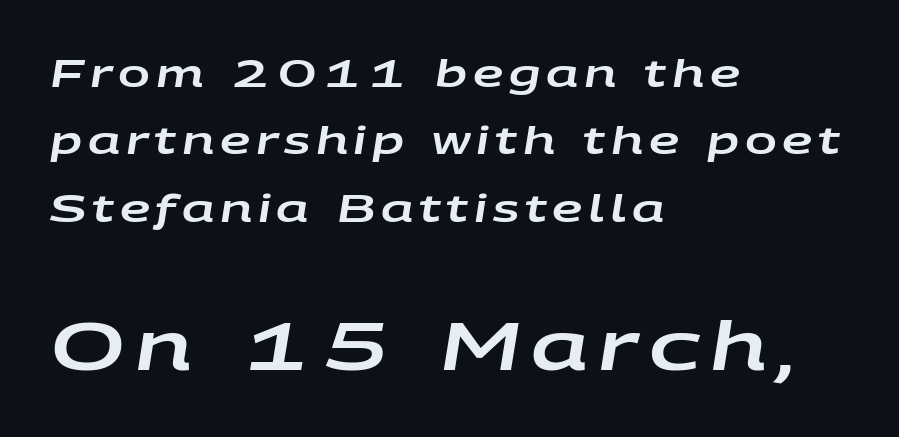
The image shows 67 px wide type, italic (leaning right); set left-aligned, line spacing 1.77x, not underlined; the second (bottom) block is 1.76x larger; low stroke contrast and a large x-height.
